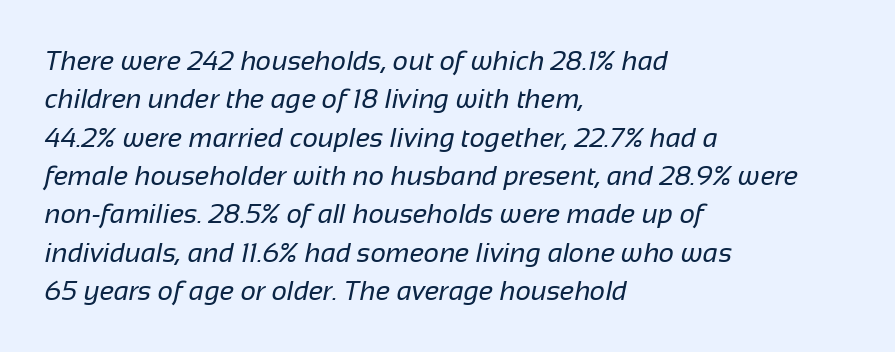
{"bold": "no", "underline": "no", "align": "left", "line_spacing": "normal", "line_spacing_ratio": 1.42, "letter_spacing": "normal", "letter_spacing_em": 0.0, "glyph_px": 27}
